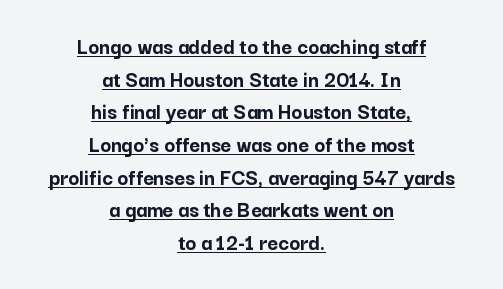
The image shows 23 px bold type, upright; set centered, normal line spacing (1.42x), normal letter spacing, underlined.
